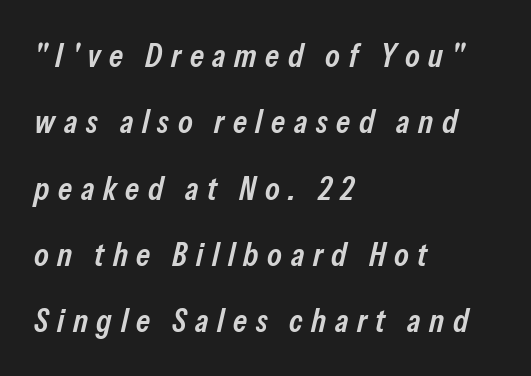
Bold? Not quite — semibold, heavier than regular but stopping short. Honestly, there is no underline to notice here at all. Each letter keeps its own natural width here, so spacing adapts to shape. Widely set lines give the paragraph a tall, airy silhouette.
